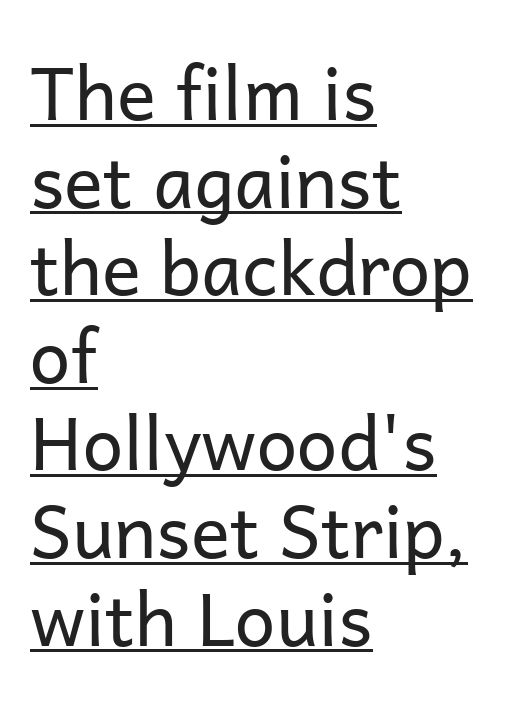
Unbolded letterforms with no extra heft. Ordinary non-slanted type is in use. You could not count columns in this text — the font is proportionally spaced. There is no visible air inserted between adjacent glyphs. The passage shown is underscored from start to finish. Alignment: flush left.
